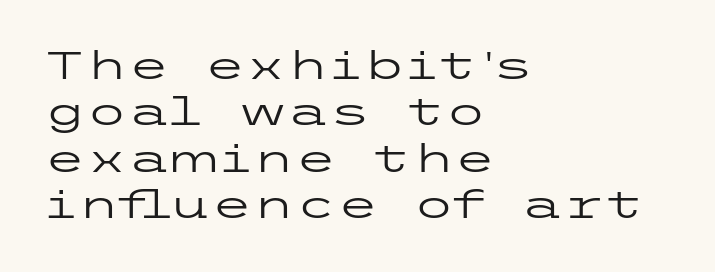
Q: Is the text bold? A: No.
Q: Is the text italic (slanted)? A: No, it is upright.
Q: Is the typeface a serif or a sans-serif typeface? A: Sans-serif.
Q: Is the text underlined? A: No.
Q: How is the paragraph aligned? A: Left-aligned.
Q: Is the spacing between letters normal or unusually wide? A: Normal.
Q: Width (condensed, normal, or wide)? A: Wide.
Q: Stroke contrast? A: Low.
Q: x-height? A: Medium.
